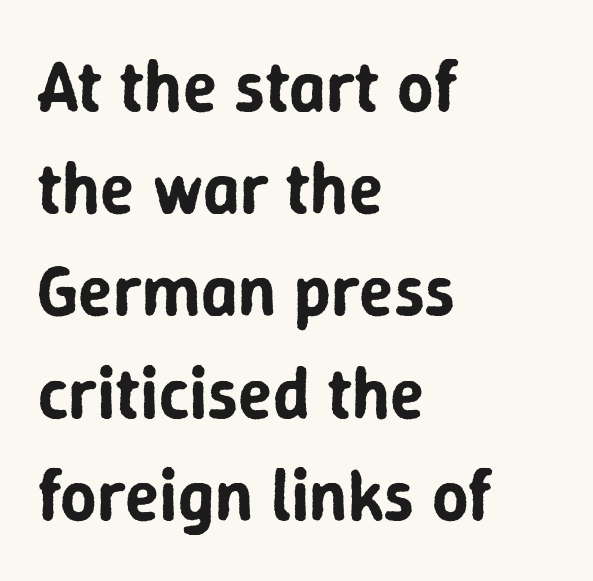
Check under the words: just untouched page. Reading down the column, the eye jumps a familiar distance to each next line. In terms of letterform style, serifs are entirely absent. Honestly, the letter spacing is just normal — you wouldn't notice it. A typesetter would mark this as roman, not italic. Spacing verdict: proportional, widths tailored to each character.
